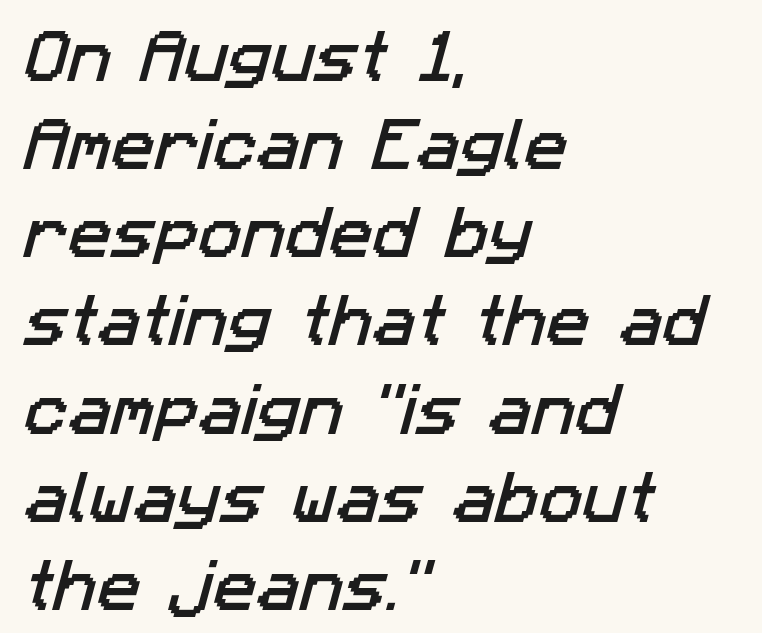
The image shows 58 px sans-serif type; set left-aligned, normal line spacing (1.52x), normal letter spacing, not underlined; low stroke contrast and a medium x-height.
